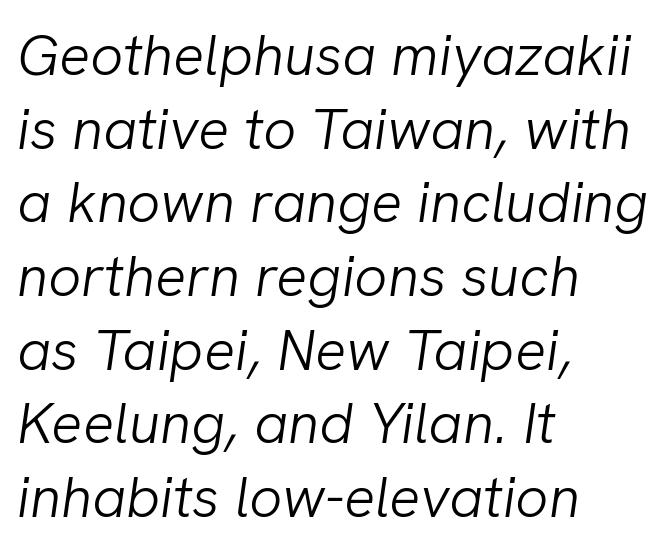
Q: Is the text bold? A: No.
Q: Is the text italic (slanted)? A: Yes, it leans right by about 8 degrees.
Q: Is the text underlined? A: No.
Q: How is the paragraph aligned? A: Left-aligned.
Q: Is the spacing between letters normal or unusually wide? A: Normal.
Q: Is the spacing between lines tight, normal or loose? A: Normal.
Q: Width (condensed, normal, or wide)? A: Normal.
Q: Stroke contrast? A: Low.
Q: x-height? A: Medium.
Q: Monospaced? A: No.
